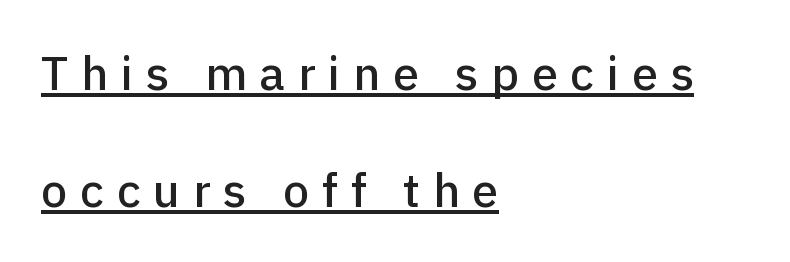
{"serif": "no", "italic": "no", "width": "normal", "stroke_contrast": "low", "x_height": "medium", "monospaced": "no", "underline": "yes", "align": "left", "line_spacing": "loose", "line_spacing_ratio": 2.49, "letter_spacing": "wide", "letter_spacing_em": 0.27, "glyph_px": 47}
